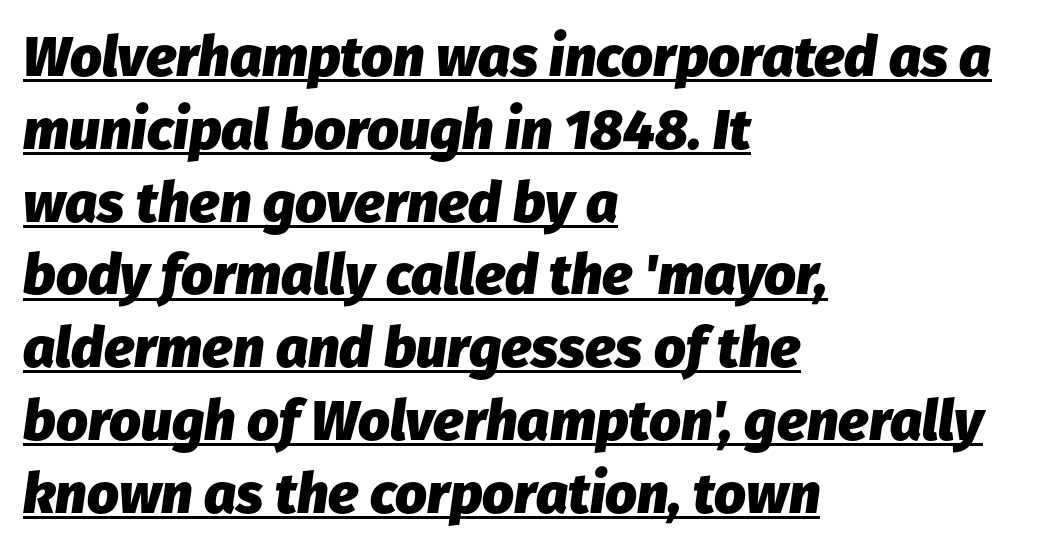
Q: Is the text bold? A: Yes.
Q: Is the text italic (slanted)? A: Yes, it leans right by about 8 degrees.
Q: Is the text underlined? A: Yes.
Q: How is the paragraph aligned? A: Left-aligned.
Q: Is the spacing between letters normal or unusually wide? A: Normal.
Q: Is the spacing between lines tight, normal or loose? A: Normal.
Q: Width (condensed, normal, or wide)? A: Normal.
Q: Stroke contrast? A: Low.
Q: x-height? A: Medium.
Q: Monospaced? A: No.
